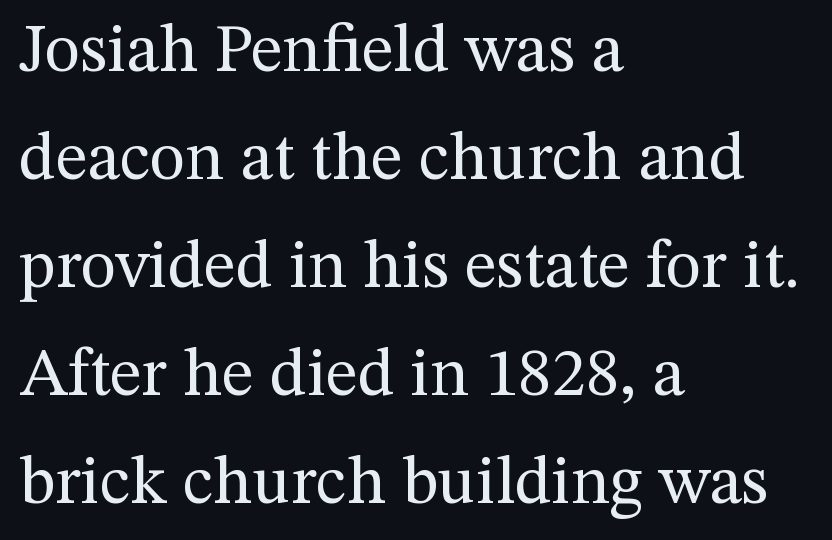
Anything drawn beneath the words? Only blank space. Compared with a typical body face, this is equally light or lighter still. A classic flush-left, rag-right setting is used for this passage. Ascenders rise straight up at ninety degrees.
